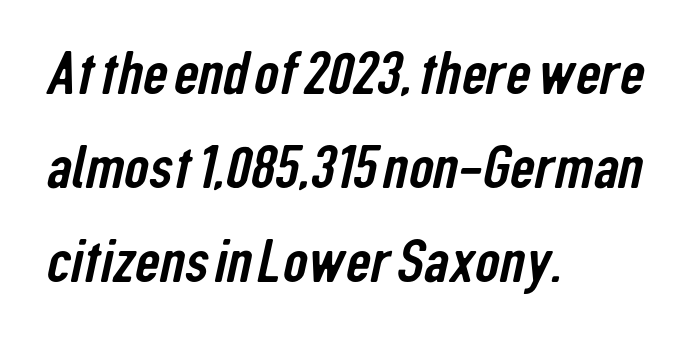
The image shows 61 px condensed sans-serif type; set left-aligned, normal line spacing (1.54x), normal letter spacing, not underlined; low stroke contrast and a medium x-height.
